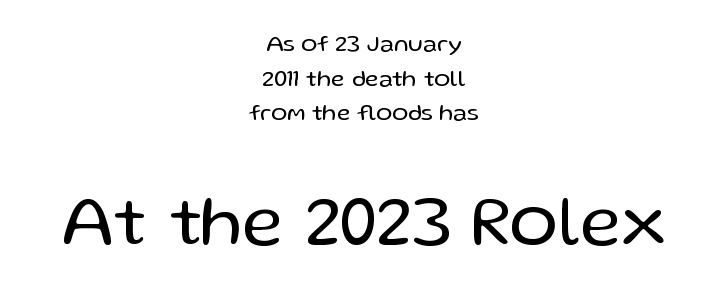
{"serif": "no", "italic": "no", "bold": "no", "weight": "regular", "width": "normal", "stroke_contrast": "low", "x_height": "medium", "monospaced": "no", "underline": "no", "align": "center", "line_spacing": "normal", "line_spacing_ratio": 1.44, "letter_spacing": "normal", "letter_spacing_em": 0.0, "larger_block": "second", "size_ratio": 3.0, "glyph_px": 72}
